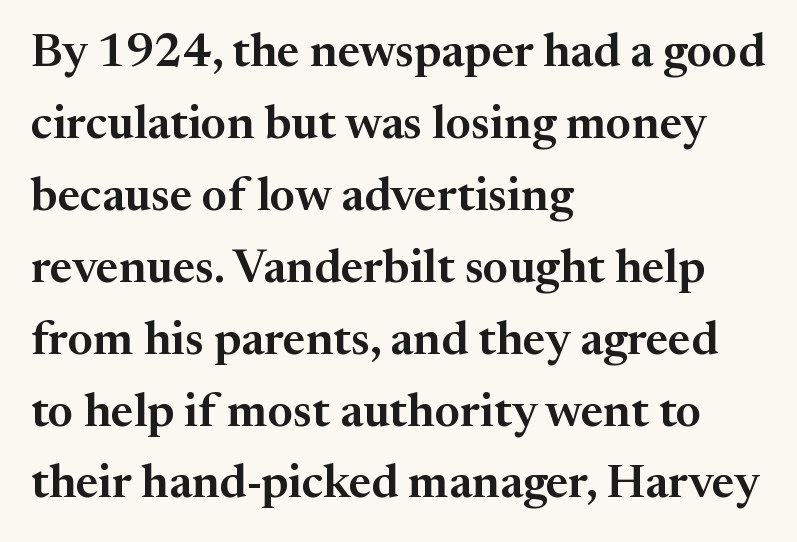
Vertical spacing — default. Varying glyph widths throughout — classic text-font behaviour. Horizontal alignment here is leftward, the default for most running prose. This sample uses a serif face. The rendering keeps characters at their native spacing.
